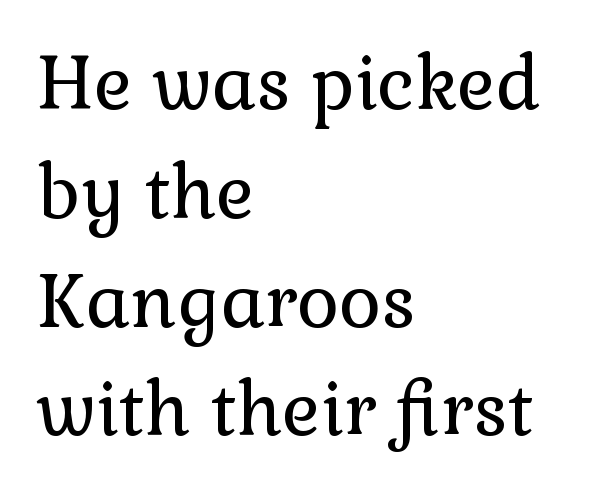
Q: Is the text bold? A: No.
Q: Is the text italic (slanted)? A: No, it is upright.
Q: Is the typeface a serif or a sans-serif typeface? A: Serif.
Q: Is the text underlined? A: No.
Q: How is the paragraph aligned? A: Left-aligned.
Q: Is the spacing between letters normal or unusually wide? A: Normal.
Q: Is the spacing between lines tight, normal or loose? A: Normal.
Q: Width (condensed, normal, or wide)? A: Normal.
Q: Stroke contrast? A: Low.
Q: x-height? A: Medium.
Q: Monospaced? A: No.
